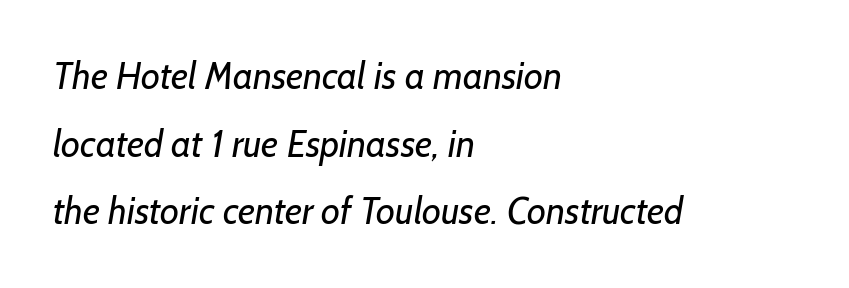
The image shows 37 px regular-weight sans-serif type; set left-aligned, line spacing 1.83x, normal letter spacing, not underlined; low stroke contrast and a medium x-height.
